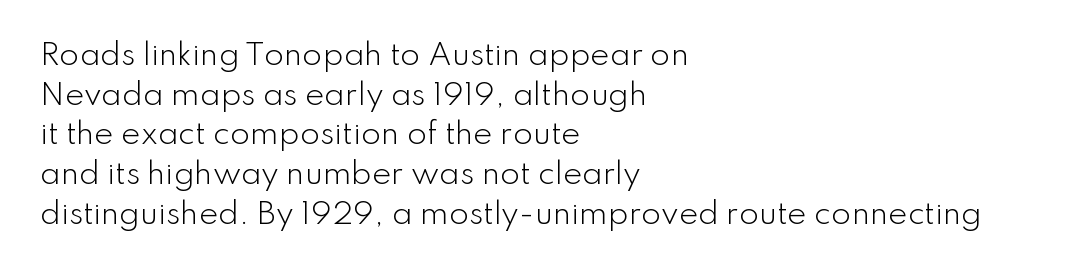
{"serif": "no", "italic": "no", "bold": "no", "weight": "light", "width": "normal", "stroke_contrast": "low", "x_height": "small", "monospaced": "no", "underline": "no", "align": "left", "line_spacing": "normal", "line_spacing_ratio": 1.37, "letter_spacing": "normal", "letter_spacing_em": 0.0, "glyph_px": 29}
